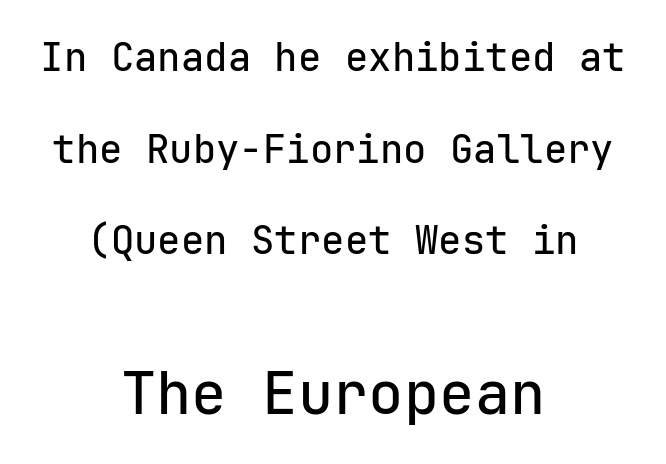
{"serif": "no", "italic": "no", "width": "normal", "stroke_contrast": "low", "x_height": "medium", "monospaced": "yes", "underline": "no", "align": "center", "line_spacing": "loose", "line_spacing_ratio": 2.35, "letter_spacing": "normal", "letter_spacing_em": 0.0, "larger_block": "second", "size_ratio": 1.51, "glyph_px": 59}
